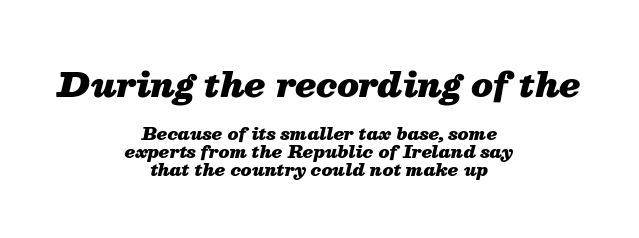
Q: Is the text bold? A: Yes.
Q: Is the text italic (slanted)? A: Yes, it leans right by about 13 degrees.
Q: Is the text underlined? A: No.
Q: How is the paragraph aligned? A: Centered.
Q: Is the spacing between letters normal or unusually wide? A: Normal.
Q: Is the spacing between lines tight, normal or loose? A: Tight.
Q: Which block of text is set in a larger size, the first (top) or the second (bottom)? A: The first (top) one.
Q: Width (condensed, normal, or wide)? A: Normal.
Q: Stroke contrast? A: Medium.
Q: x-height? A: Medium.
Q: Monospaced? A: No.
